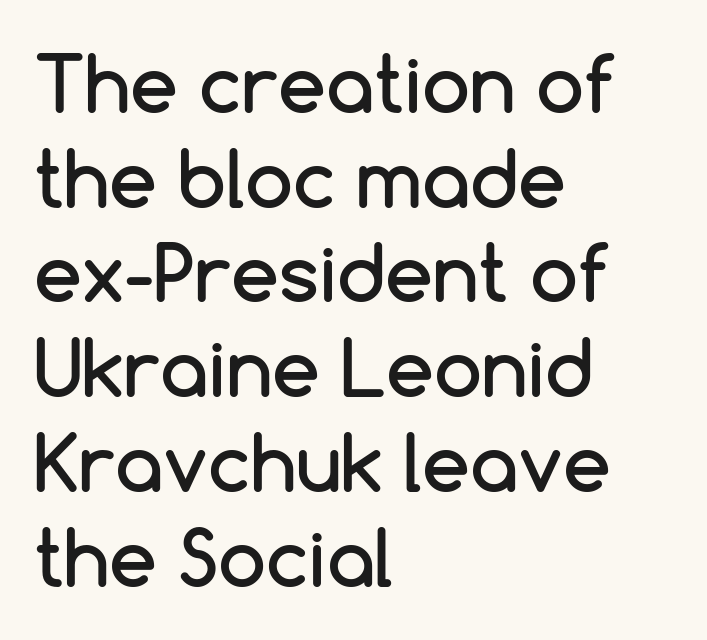
Q: Is the text italic (slanted)? A: No, it is upright.
Q: Is the typeface a serif or a sans-serif typeface? A: Sans-serif.
Q: Is the text underlined? A: No.
Q: How is the paragraph aligned? A: Left-aligned.
Q: Is the spacing between letters normal or unusually wide? A: Normal.
Q: Width (condensed, normal, or wide)? A: Normal.
Q: Stroke contrast? A: Low.
Q: x-height? A: Medium.
Q: Monospaced? A: No.
